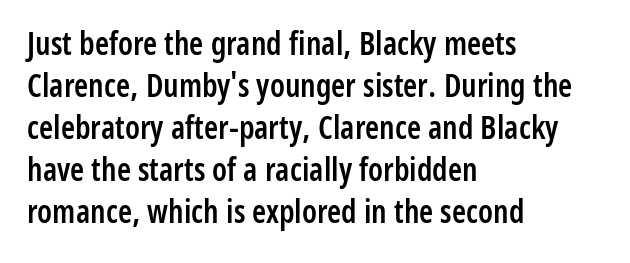
Q: Is the text bold? A: Semi-bold.
Q: Is the text italic (slanted)? A: No, it is upright.
Q: Is the typeface a serif or a sans-serif typeface? A: Sans-serif.
Q: Is the text underlined? A: No.
Q: How is the paragraph aligned? A: Left-aligned.
Q: Is the spacing between letters normal or unusually wide? A: Normal.
Q: Is the spacing between lines tight, normal or loose? A: Normal.
Q: Width (condensed, normal, or wide)? A: Condensed.
Q: Stroke contrast? A: Low.
Q: x-height? A: Medium.
Q: Monospaced? A: No.
